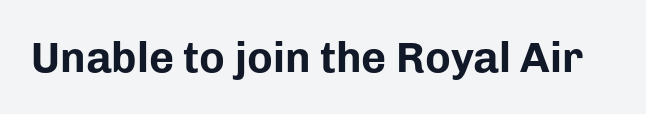
{"serif": "no", "italic": "no", "bold": "yes", "weight": "bold", "width": "normal", "stroke_contrast": "low", "x_height": "medium", "monospaced": "no", "underline": "no", "letter_spacing": "normal", "letter_spacing_em": 0.0, "glyph_px": 43}
